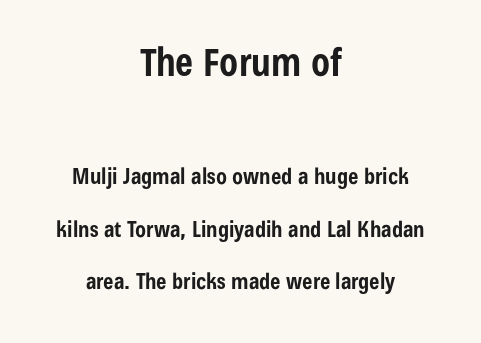
The image shows 38 px bold, condensed sans-serif type, upright; set centered, loose line spacing (2.37x), normal letter spacing, not underlined; the first (top) block is 1.73x larger; low stroke contrast and a medium x-height.
